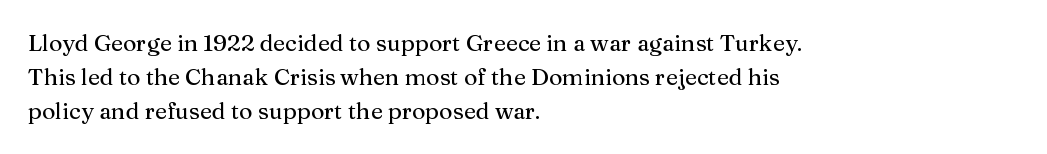
Q: Is the text italic (slanted)? A: No, it is upright.
Q: Is the text underlined? A: No.
Q: How is the paragraph aligned? A: Left-aligned.
Q: Is the spacing between letters normal or unusually wide? A: Normal.
Q: Is the spacing between lines tight, normal or loose? A: Normal.
